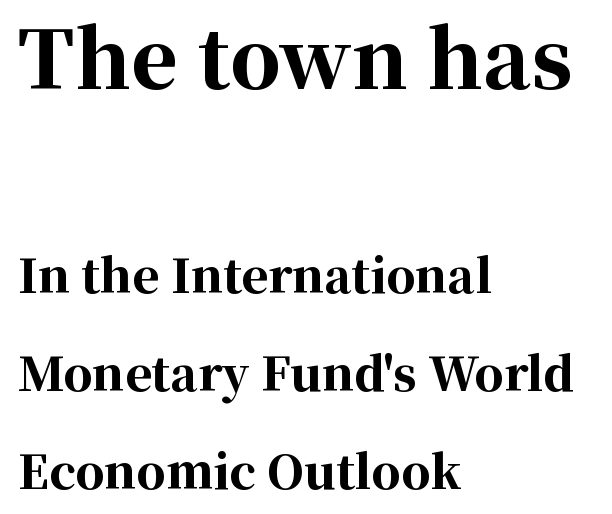
Q: Is the text bold? A: Yes.
Q: Is the text italic (slanted)? A: No, it is upright.
Q: Is the typeface a serif or a sans-serif typeface? A: Serif.
Q: Is the text underlined? A: No.
Q: How is the paragraph aligned? A: Left-aligned.
Q: Is the spacing between letters normal or unusually wide? A: Normal.
Q: Is the spacing between lines tight, normal or loose? A: Loose.
Q: Which block of text is set in a larger size, the first (top) or the second (bottom)? A: The first (top) one.
Q: Width (condensed, normal, or wide)? A: Normal.
Q: Stroke contrast? A: High.
Q: x-height? A: Medium.
Q: Monospaced? A: No.
